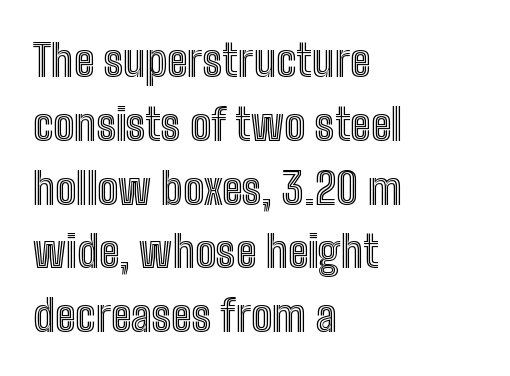
{"italic": "no", "width": "condensed", "x_height": "medium", "monospaced": "no", "underline": "no", "align": "left", "line_spacing": "normal", "line_spacing_ratio": 1.45, "letter_spacing": "normal", "letter_spacing_em": 0.0, "glyph_px": 44}
